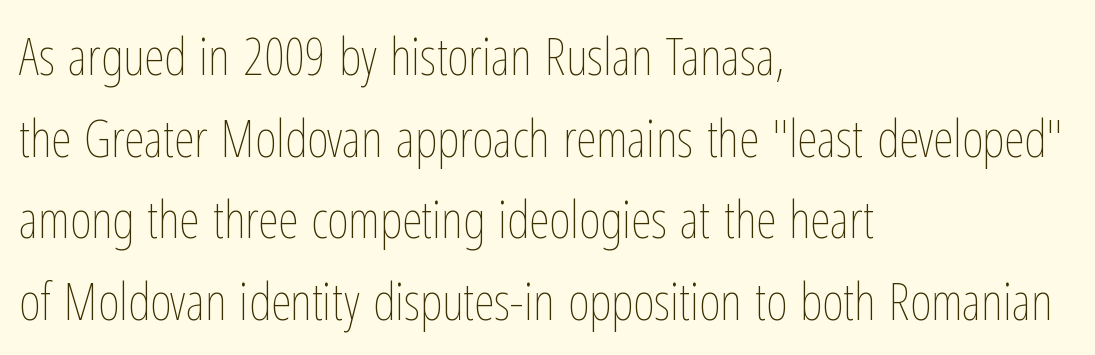
Tracking here is standard; glyphs follow each other at the usual distance. A classic flush-left, rag-right setting is used for this passage. Letters have the restrained weight of plain body copy at most. Descenders are the only things crossing below the line.
